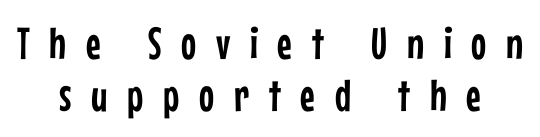
What's the leading like? Squeezed, with rows nearly overlapping. A typesetter would call this proportional, since set widths differ per character. Descenders are the only things crossing below the line. Is this a sans? Yes — the strokes have no serifs.
